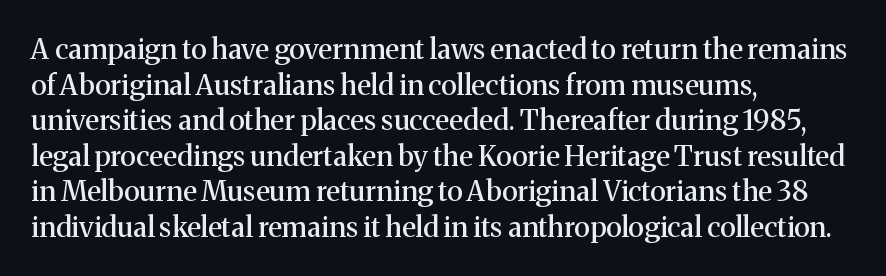
Posture: upright roman. This is serif lettering, the kind often seen in printed books. What's the leading like? Ordinary, nothing unusual. What stands out about the letter spacing? Nothing — it is the standard amount. No word sits above an underline. The paragraph shown leans on its left margin.
